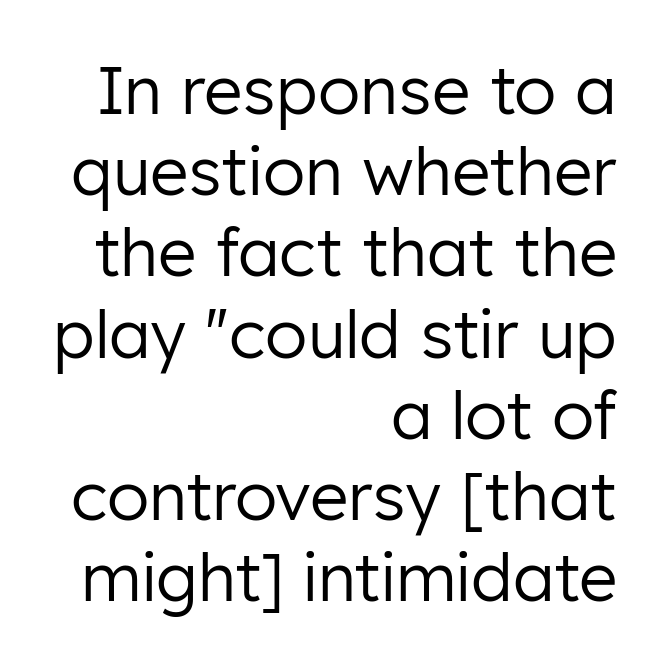
The image shows 66 px regular-weight sans-serif type, upright; set right-aligned, line spacing 1.23x, normal letter spacing, not underlined; low stroke contrast and a medium x-height.
